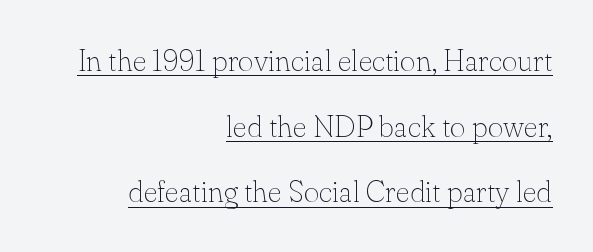
Q: Is the text bold? A: No.
Q: Is the text italic (slanted)? A: No, it is upright.
Q: Is the typeface a serif or a sans-serif typeface? A: Serif.
Q: Is the text underlined? A: Yes.
Q: How is the paragraph aligned? A: Right-aligned.
Q: Is the spacing between letters normal or unusually wide? A: Normal.
Q: Is the spacing between lines tight, normal or loose? A: Loose.
Q: Width (condensed, normal, or wide)? A: Normal.
Q: Stroke contrast? A: Low.
Q: x-height? A: Small.
Q: Monospaced? A: No.
